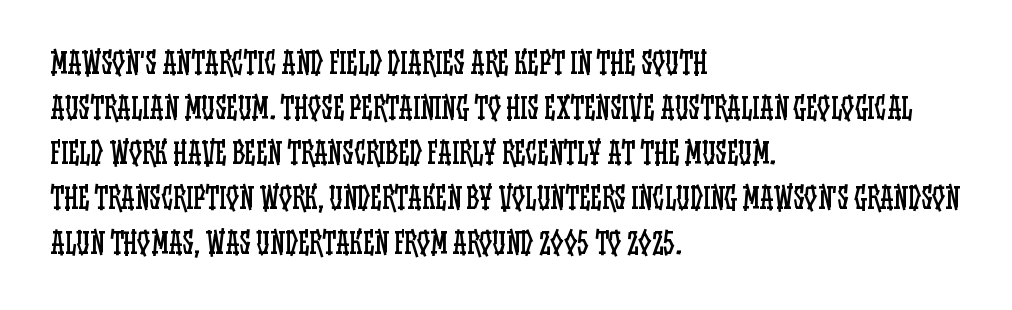
{"italic": "no", "bold": "no", "weight": "regular", "width": "condensed", "stroke_contrast": "low", "x_height": "large", "monospaced": "no", "underline": "no", "align": "left", "line_spacing": "normal", "line_spacing_ratio": 1.55, "letter_spacing": "normal", "letter_spacing_em": 0.0, "glyph_px": 29}
